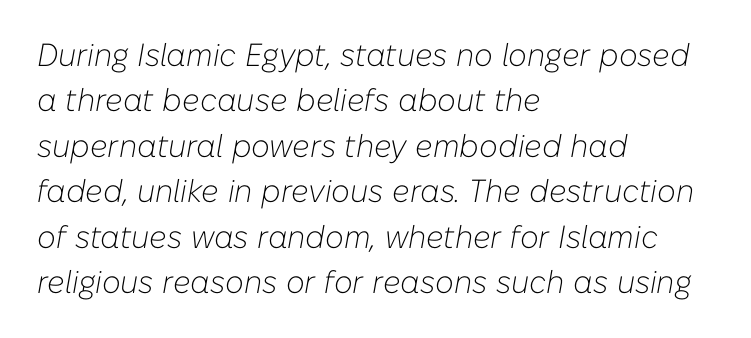
{"italic": "yes", "lean": "right", "slant_degrees": 10, "bold": "no", "weight": "light", "width": "normal", "stroke_contrast": "low", "x_height": "medium", "monospaced": "no", "underline": "no", "align": "left", "line_spacing": "normal", "line_spacing_ratio": 1.42, "letter_spacing": "normal", "letter_spacing_em": 0.0, "glyph_px": 32}
